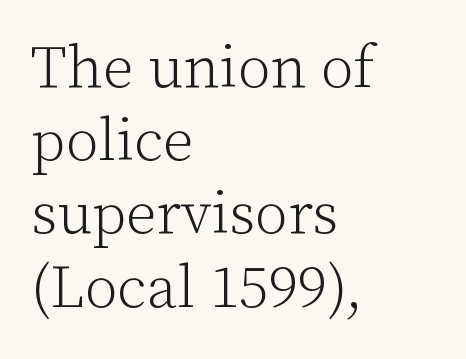
Varying glyph widths throughout — classic text-font behaviour. Words appear dense and cohesive because spacing is normal. The typeface has the unassuming heft of standard copy or less. The paragraph shown leans on its left margin. Regarding serifs, this sample has them. Notice how the stems are strictly vertical — no italics here.
